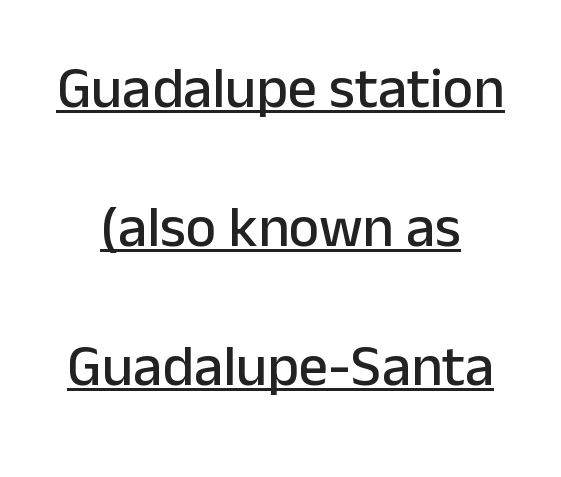
Q: Is the text italic (slanted)? A: No, it is upright.
Q: Is the typeface a serif or a sans-serif typeface? A: Sans-serif.
Q: Is the text underlined? A: Yes.
Q: How is the paragraph aligned? A: Centered.
Q: Is the spacing between letters normal or unusually wide? A: Normal.
Q: Is the spacing between lines tight, normal or loose? A: Loose.
Q: Width (condensed, normal, or wide)? A: Normal.
Q: Stroke contrast? A: Low.
Q: x-height? A: Medium.
Q: Monospaced? A: No.
